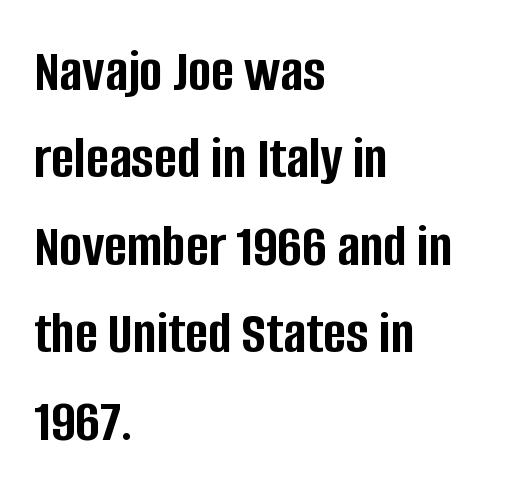
{"serif": "no", "italic": "no", "bold": "yes", "weight": "semibold", "width": "condensed", "stroke_contrast": "low", "x_height": "large", "monospaced": "no", "underline": "no", "align": "left", "line_spacing": "normal", "line_spacing_ratio": 1.41, "letter_spacing": "normal", "letter_spacing_em": 0.0, "glyph_px": 62}
